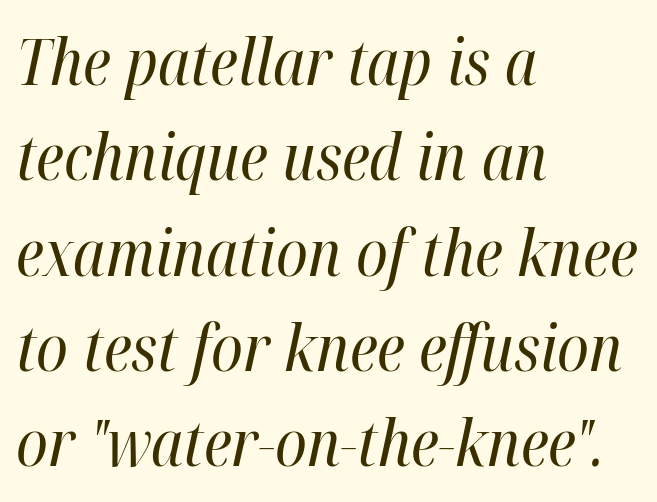
{"italic": "yes", "lean": "right", "slant_degrees": 12, "bold": "no", "weight": "regular", "width": "condensed", "stroke_contrast": "high", "x_height": "medium", "monospaced": "no", "underline": "no", "align": "left", "line_spacing": "normal", "line_spacing_ratio": 1.49, "letter_spacing": "normal", "letter_spacing_em": 0.0, "glyph_px": 64}
